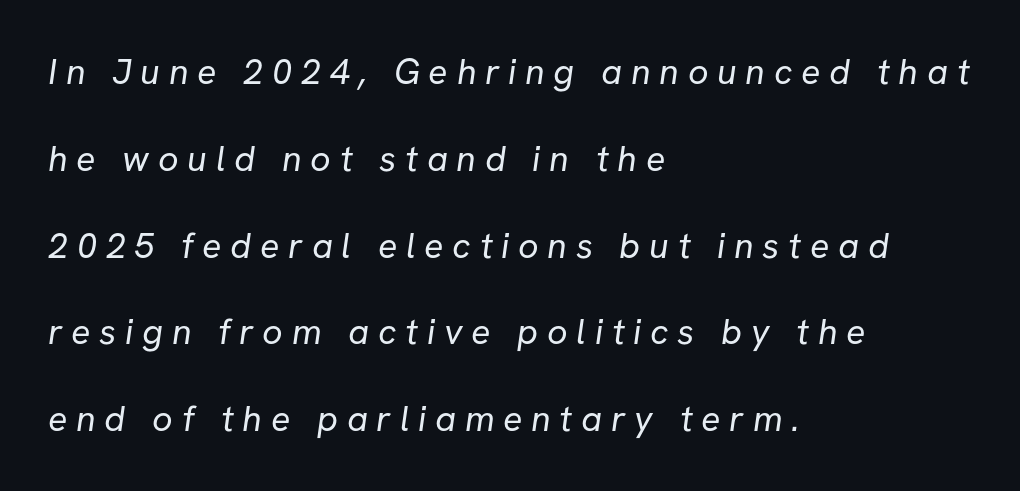
Q: Is the text bold? A: No.
Q: Is the typeface a serif or a sans-serif typeface? A: Sans-serif.
Q: Is the text underlined? A: No.
Q: How is the paragraph aligned? A: Left-aligned.
Q: Is the spacing between letters normal or unusually wide? A: Unusually wide.
Q: Is the spacing between lines tight, normal or loose? A: Loose.
Q: Width (condensed, normal, or wide)? A: Normal.
Q: Stroke contrast? A: Low.
Q: x-height? A: Medium.
Q: Monospaced? A: No.
